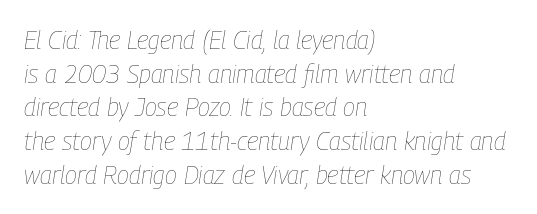
Unmarked baselines from the first word to the last. A typesetter would call this leading conventional body-copy spacing. Notice how the passage keeps a crisp vertical edge on the left only. This sample uses plain, unmodified letter spacing. The font is comparable to plain body text, perhaps lighter. Slanted lettering throughout.
